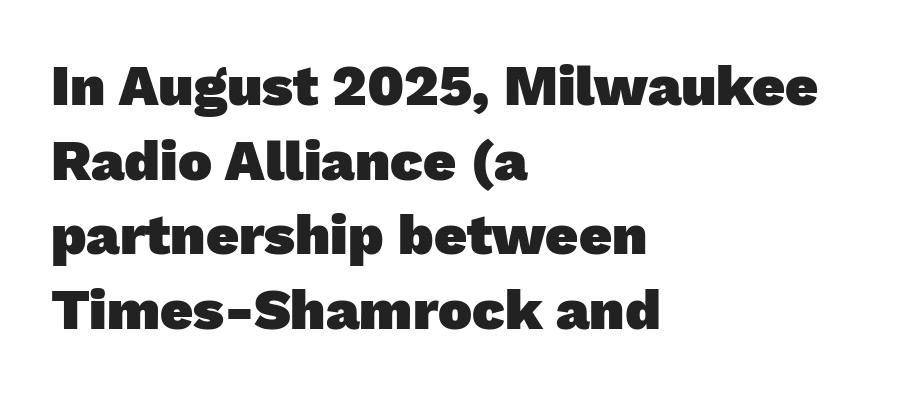
A clean baseline with only descenders dipping below it. Check where the strokes stop: nothing finishes them off — pure sans. Emphasis by weight is at full strength: bold. Summary of vertical rhythm: regular, with standard interline spacing.
